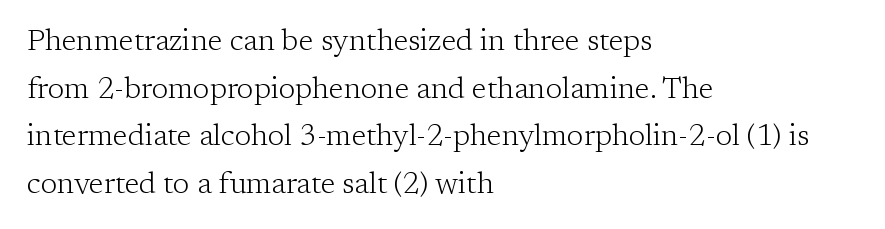
You could not count columns in this text — the font is proportionally spaced. Heaviness? Minimal to ordinary, like unemphasized prose. Inter-character spacing is left at the font's built-in metrics. The axis of the letterforms is exactly vertical. Evenly set lines give the paragraph a standard silhouette. Does the copy run flush right? No — it runs flush left.
